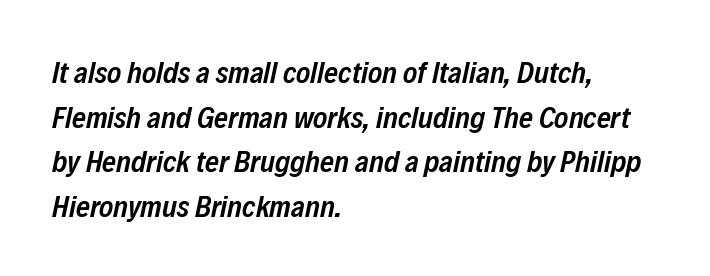
Q: Is the text bold? A: Semi-bold.
Q: Is the text italic (slanted)? A: Yes, it leans right by about 12 degrees.
Q: Is the text underlined? A: No.
Q: How is the paragraph aligned? A: Left-aligned.
Q: Is the spacing between letters normal or unusually wide? A: Normal.
Q: Is the spacing between lines tight, normal or loose? A: Normal.
Q: Width (condensed, normal, or wide)? A: Condensed.
Q: Stroke contrast? A: Low.
Q: x-height? A: Medium.
Q: Monospaced? A: No.
